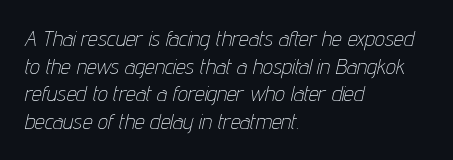
Unbolded letterforms with no extra heft. Observe the ordinary spacing: letters are neighbours, not strangers. Each row of text sits above clean, open space. Italic: yes, the glyphs are oblique. The designer left line spacing at the default. Horizontal alignment here is leftward, the default for most running prose.
